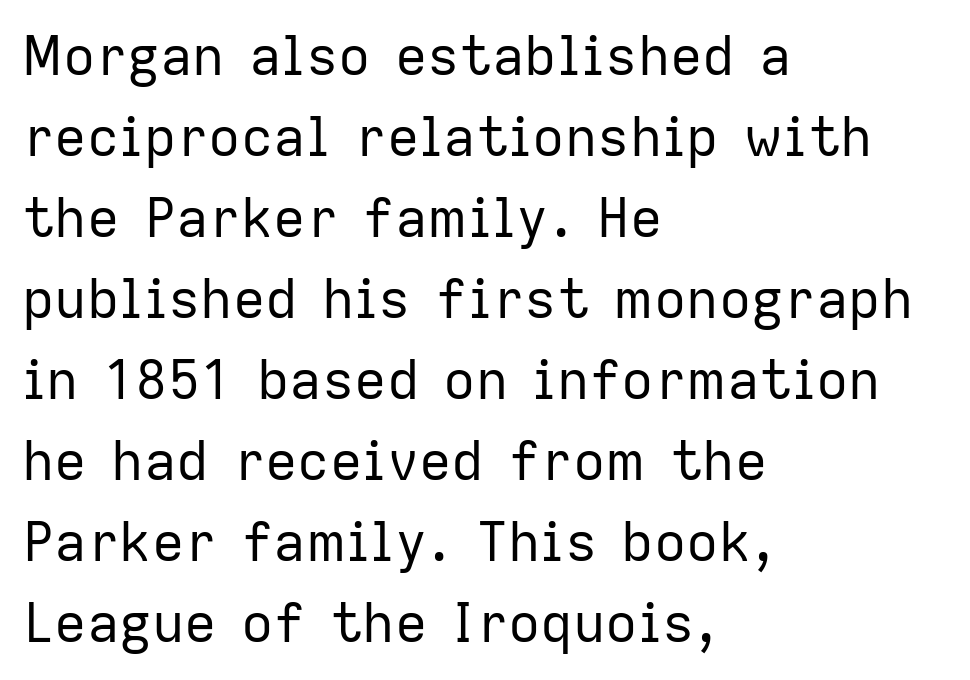
Q: Is the text bold? A: No.
Q: Is the text italic (slanted)? A: No, it is upright.
Q: Is the typeface a serif or a sans-serif typeface? A: Sans-serif.
Q: Is the text underlined? A: No.
Q: How is the paragraph aligned? A: Left-aligned.
Q: Is the spacing between letters normal or unusually wide? A: Normal.
Q: Is the spacing between lines tight, normal or loose? A: Normal.
Q: Width (condensed, normal, or wide)? A: Normal.
Q: Stroke contrast? A: Low.
Q: x-height? A: Medium.
Q: Monospaced? A: No.
